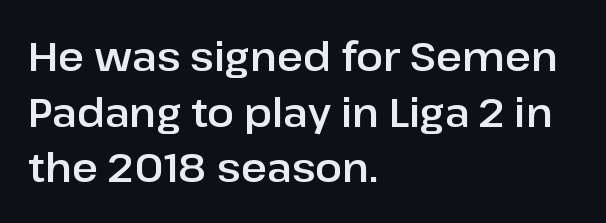
The image shows 40 px sans-serif type, upright; set left-aligned, normal line spacing (1.39x), normal letter spacing, not underlined; low stroke contrast and a medium x-height.
